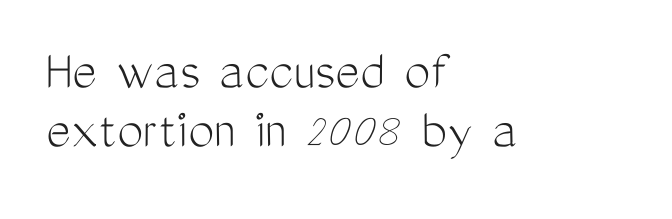
The image shows 58 px light, condensed sans-serif type, upright; set left-aligned, tight line spacing (1.02x), normal letter spacing, not underlined; medium stroke contrast and a medium x-height.
